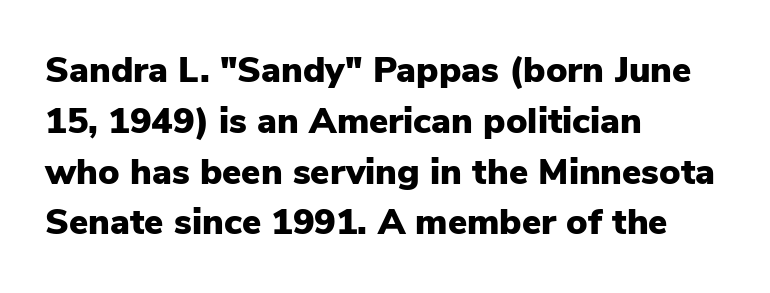
Reading down the block, your eye returns to a fixed left position each line. Vertical strokes here are truly vertical. Students, observe: this is what conventionally led text looks like. Caption: bold face, heavy strokes. Varying glyph widths throughout — classic text-font behaviour.
